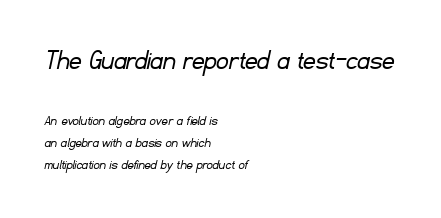
Visually the block forms a straight wall on the left and a jagged coastline on the right. The strokes carry an ordinary text weight at most. The letters advance in unequal steps, a hallmark of proportional type. Large over small — that's the arrangement of the two blocks here. The baseline area is clear.
